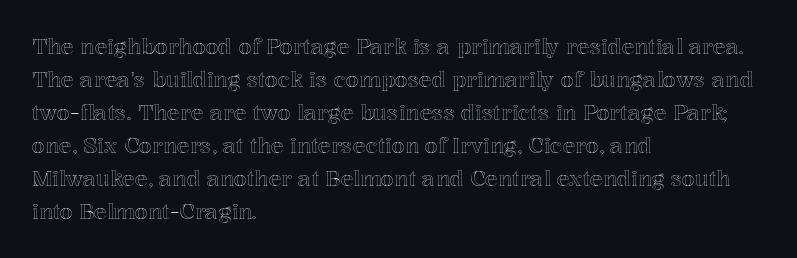
Q: Is the text italic (slanted)? A: No, it is upright.
Q: Is the text underlined? A: No.
Q: How is the paragraph aligned? A: Left-aligned.
Q: Is the spacing between letters normal or unusually wide? A: Normal.
Q: Is the spacing between lines tight, normal or loose? A: Normal.
